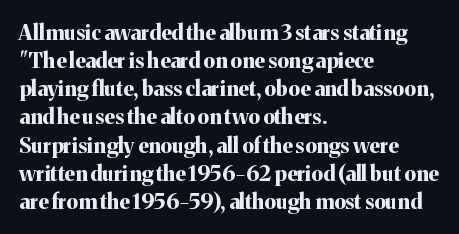
Q: Is the text bold? A: Yes.
Q: Is the text italic (slanted)? A: No, it is upright.
Q: Is the text underlined? A: No.
Q: How is the paragraph aligned? A: Left-aligned.
Q: Is the spacing between letters normal or unusually wide? A: Normal.
Q: Is the spacing between lines tight, normal or loose? A: Normal.
